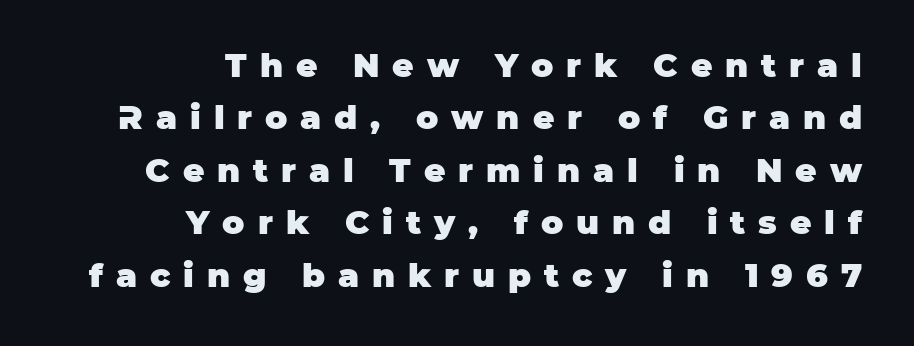
Q: Is the text bold? A: Yes.
Q: Is the text italic (slanted)? A: No, it is upright.
Q: Is the typeface a serif or a sans-serif typeface? A: Sans-serif.
Q: Is the text underlined? A: No.
Q: How is the paragraph aligned? A: Right-aligned.
Q: Is the spacing between letters normal or unusually wide? A: Unusually wide.
Q: Is the spacing between lines tight, normal or loose? A: Normal.
Q: Width (condensed, normal, or wide)? A: Normal.
Q: Stroke contrast? A: Low.
Q: x-height? A: Large.
Q: Monospaced? A: No.
